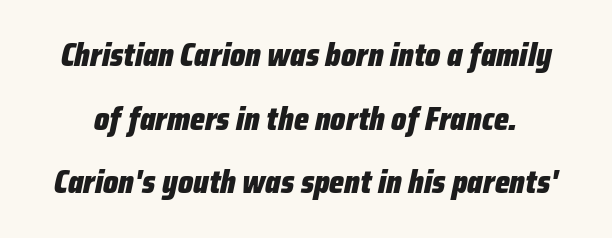
Q: Is the text bold? A: Yes.
Q: Is the text italic (slanted)? A: Yes, it leans right by about 12 degrees.
Q: Is the text underlined? A: No.
Q: Is the spacing between letters normal or unusually wide? A: Normal.
Q: Is the spacing between lines tight, normal or loose? A: Loose.
Q: Width (condensed, normal, or wide)? A: Condensed.
Q: Stroke contrast? A: Low.
Q: x-height? A: Medium.
Q: Monospaced? A: No.
